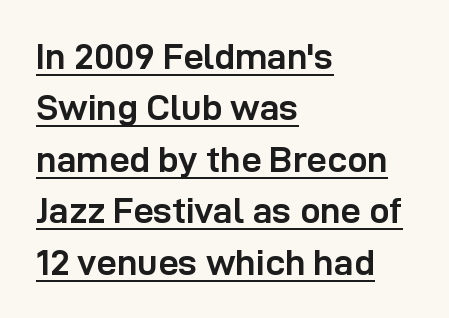
The image shows 36 px semibold sans-serif type, upright; set left-aligned, normal line spacing (1.43x), normal letter spacing, underlined; low stroke contrast and a medium x-height.
